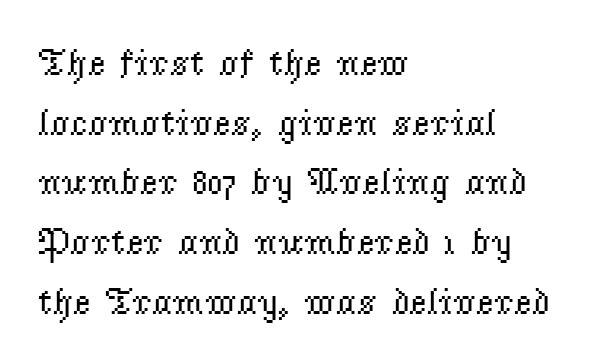
{"serif": "yes", "italic": "no", "bold": "no", "weight": "regular", "width": "normal", "stroke_contrast": "low", "x_height": "small", "monospaced": "no", "underline": "no", "align": "left", "line_spacing": "normal", "line_spacing_ratio": 1.57, "letter_spacing": "normal", "letter_spacing_em": 0.0, "glyph_px": 38}
